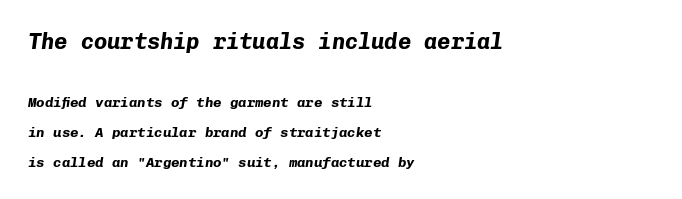
The image shows 22 px bold type, italic (leaning right); set left-aligned, loose line spacing (2.14x), normal letter spacing, not underlined; the first (top) block is 1.57x larger.
